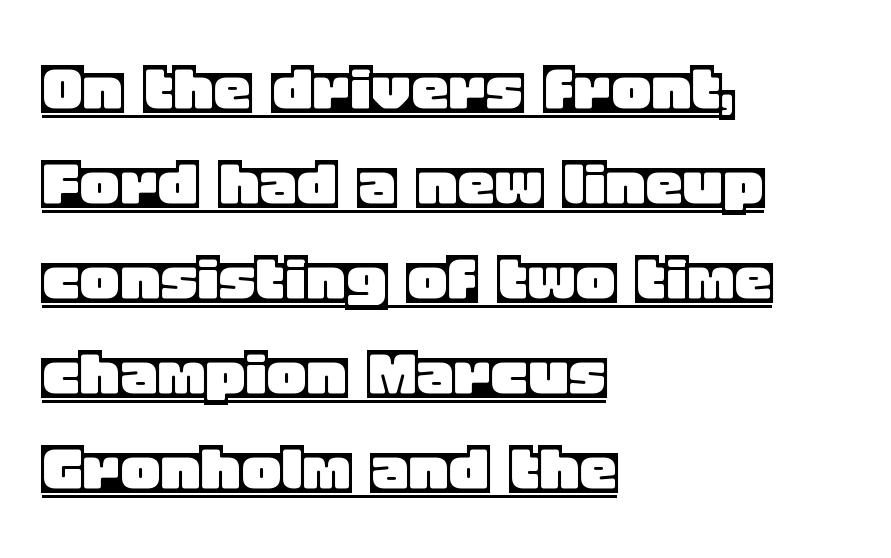
Q: Is the text italic (slanted)? A: No, it is upright.
Q: Is the text underlined? A: Yes.
Q: How is the paragraph aligned? A: Left-aligned.
Q: Is the spacing between letters normal or unusually wide? A: Normal.
Q: Is the spacing between lines tight, normal or loose? A: Normal.
Q: Width (condensed, normal, or wide)? A: Normal.
Q: x-height? A: Large.
Q: Monospaced? A: No.
